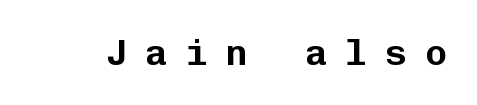
Q: Is the text italic (slanted)? A: No, it is upright.
Q: Is the typeface a serif or a sans-serif typeface? A: Sans-serif.
Q: Is the text underlined? A: No.
Q: Is the spacing between letters normal or unusually wide? A: Unusually wide.
Q: Width (condensed, normal, or wide)? A: Normal.
Q: Stroke contrast? A: Low.
Q: x-height? A: Medium.
Q: Monospaced? A: Yes.
